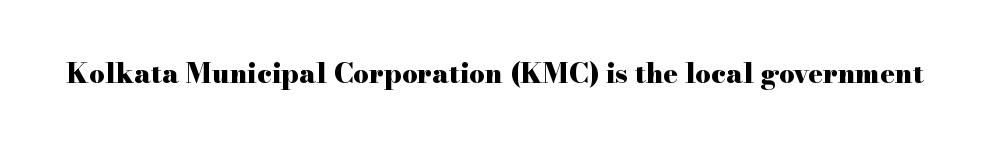
Q: Is the text bold? A: Yes.
Q: Is the text italic (slanted)? A: No, it is upright.
Q: Is the text underlined? A: No.
Q: Is the spacing between letters normal or unusually wide? A: Normal.
